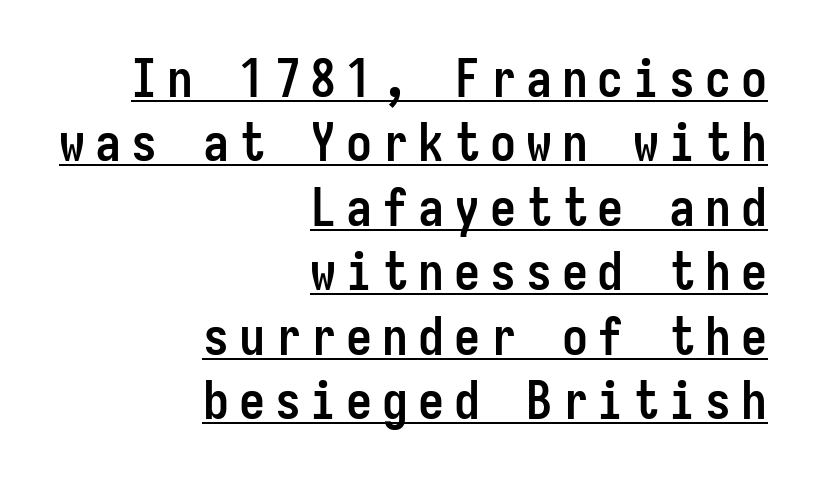
The image shows 52 px semibold, condensed sans-serif type, upright, monospaced; set right-aligned, line spacing 1.24x, underlined; low stroke contrast and a medium x-height.
